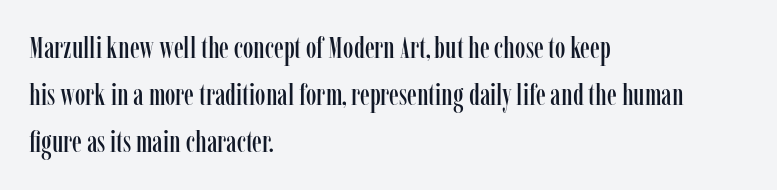
Check under the words: just untouched page. These lines were composed using upright roman letters. Compared with a centered layout, this one pins lines to the left instead. This rendering employs a face with finishing strokes, i.e., a serif.
